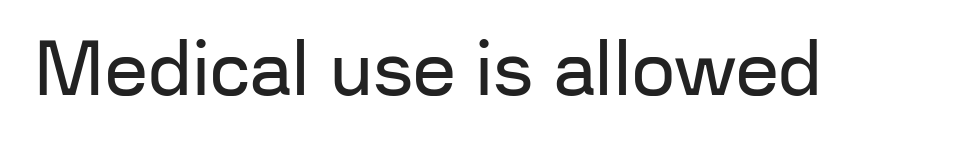
Q: Is the text bold? A: No.
Q: Is the text italic (slanted)? A: No, it is upright.
Q: Is the typeface a serif or a sans-serif typeface? A: Sans-serif.
Q: Is the text underlined? A: No.
Q: Is the spacing between letters normal or unusually wide? A: Normal.
Q: Width (condensed, normal, or wide)? A: Normal.
Q: Stroke contrast? A: Low.
Q: x-height? A: Medium.
Q: Monospaced? A: No.
